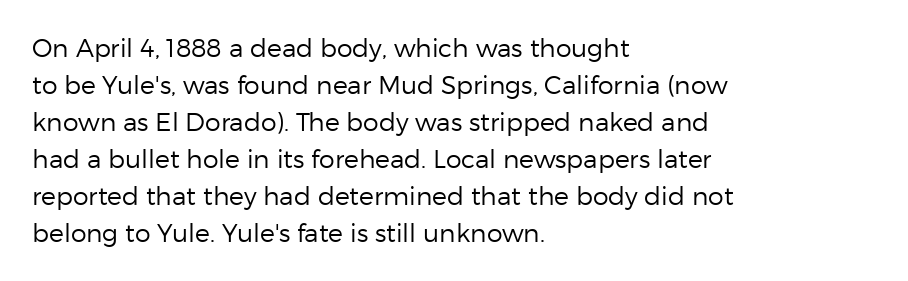
Q: Is the text bold? A: No.
Q: Is the text italic (slanted)? A: No, it is upright.
Q: Is the text underlined? A: No.
Q: How is the paragraph aligned? A: Left-aligned.
Q: Is the spacing between letters normal or unusually wide? A: Normal.
Q: Is the spacing between lines tight, normal or loose? A: Normal.
